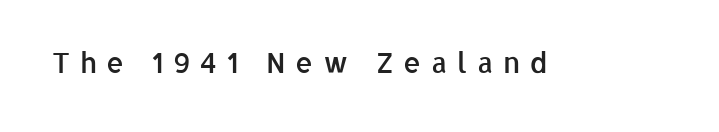
Q: Is the text bold? A: Semi-bold.
Q: Is the text italic (slanted)? A: No, it is upright.
Q: Is the typeface a serif or a sans-serif typeface? A: Sans-serif.
Q: Is the text underlined? A: No.
Q: Is the spacing between letters normal or unusually wide? A: Unusually wide.
Q: Width (condensed, normal, or wide)? A: Normal.
Q: Stroke contrast? A: Low.
Q: x-height? A: Medium.
Q: Monospaced? A: No.
